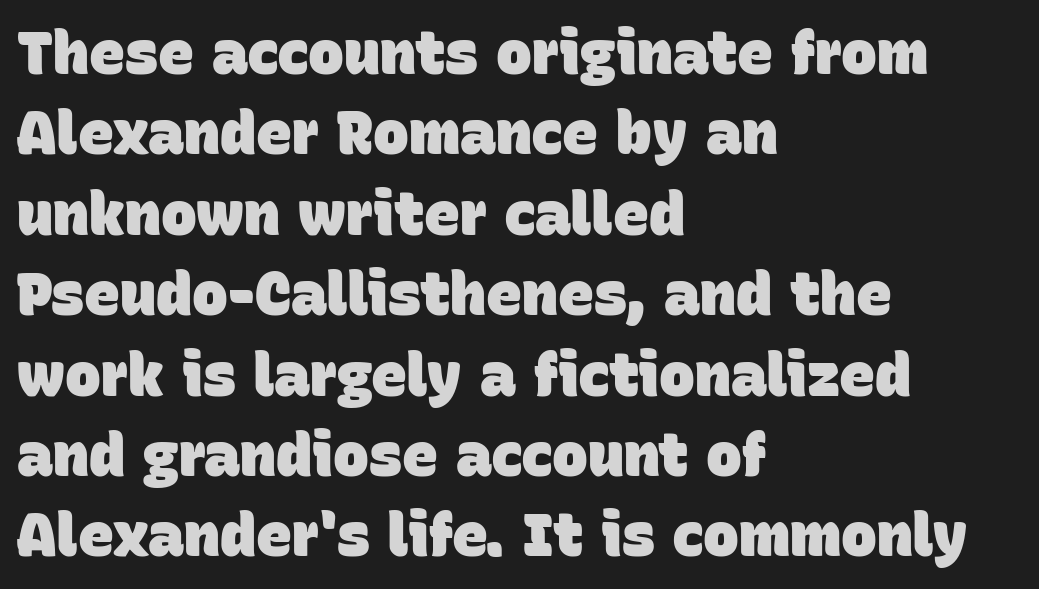
The image shows 60 px heavy sans-serif type; set left-aligned, normal line spacing (1.34x), normal letter spacing, not underlined; low stroke contrast and a large x-height.
